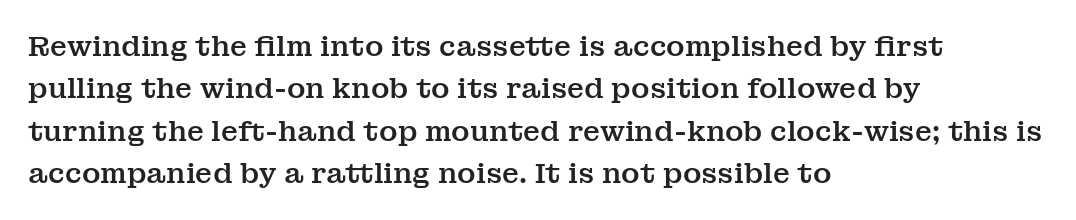
The image shows 28 px serif type, upright; set left-aligned, normal line spacing (1.51x), normal letter spacing, not underlined; medium stroke contrast and a medium x-height.
